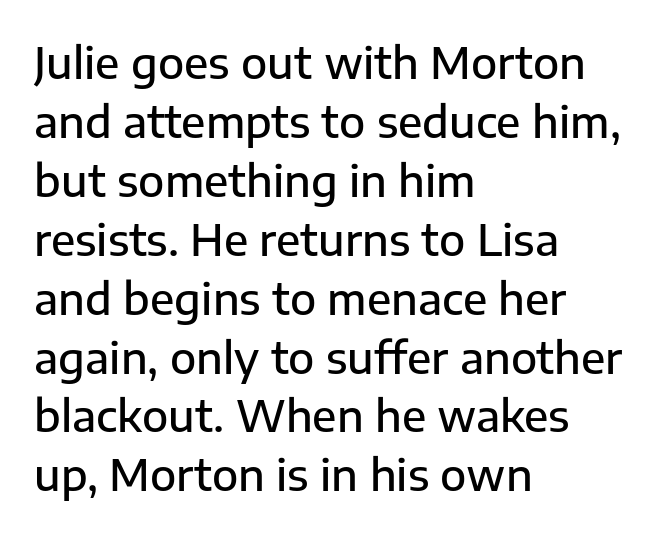
The image shows 43 px semibold sans-serif type, upright; set left-aligned, normal line spacing (1.37x), normal letter spacing, not underlined; low stroke contrast and a medium x-height.
